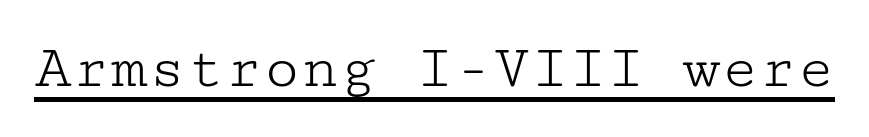
Q: Is the text bold? A: No.
Q: Is the text italic (slanted)? A: No, it is upright.
Q: Is the typeface a serif or a sans-serif typeface? A: Serif.
Q: Is the text underlined? A: Yes.
Q: Is the spacing between letters normal or unusually wide? A: Normal.
Q: Width (condensed, normal, or wide)? A: Wide.
Q: Stroke contrast? A: Low.
Q: x-height? A: Medium.
